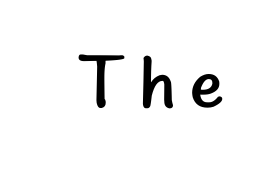
{"serif": "no", "italic": "no", "bold": "no", "weight": "regular", "width": "normal", "stroke_contrast": "low", "x_height": "small", "monospaced": "no", "underline": "no", "glyph_px": 73}
